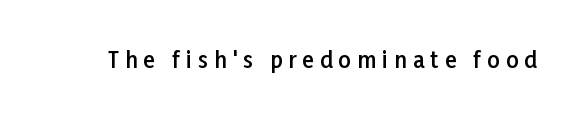
The image shows 22 px text type, upright; set unusually wide letter spacing (+0.27 em), not underlined.
